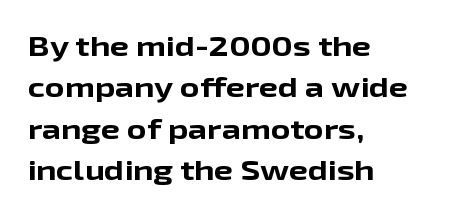
This block has exactly the height ordinary leading produces. The letterforms sit shoulder to shoulder at normal distance. On the weight axis this lands at bold, roughly 700. Line beginnings align vertically; line endings do not. A roman cut, with each character standing at attention.
